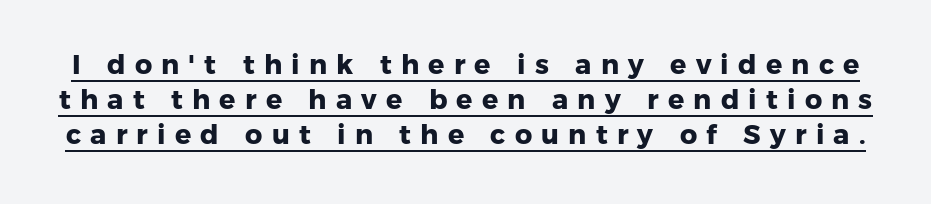
{"bold": "yes", "underline": "yes", "line_spacing": "normal", "line_spacing_ratio": 1.3, "letter_spacing": "wide", "letter_spacing_em": 0.34, "glyph_px": 27}
